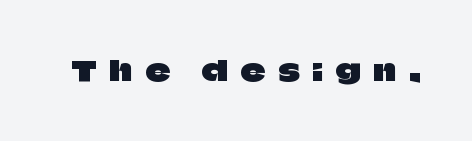
{"italic": "no", "underline": "no", "letter_spacing": "wide", "letter_spacing_em": 0.49, "glyph_px": 27}
